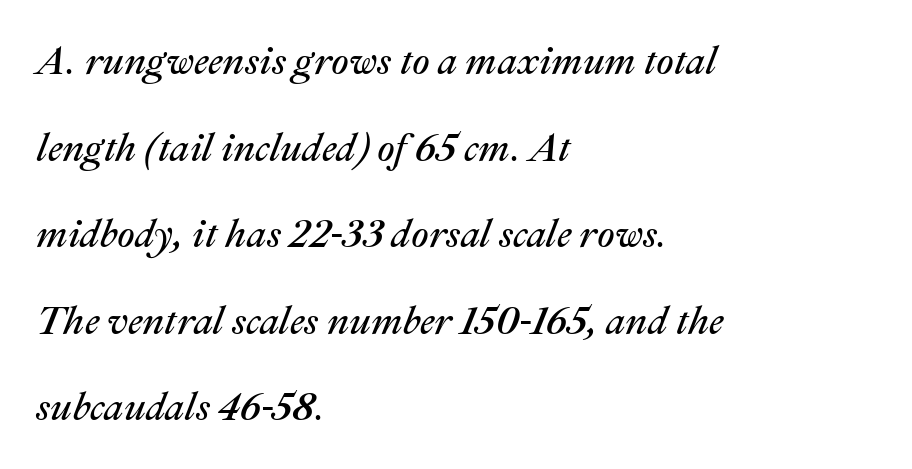
{"italic": "yes", "lean": "right", "slant_degrees": 22, "bold": "no", "weight": "regular", "width": "normal", "stroke_contrast": "medium", "x_height": "medium", "monospaced": "no", "underline": "no", "align": "left", "line_spacing": "loose", "line_spacing_ratio": 2.22, "letter_spacing": "normal", "letter_spacing_em": 0.0, "glyph_px": 39}
